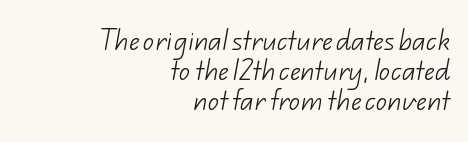
The image shows 23 px text type; set right-aligned, normal line spacing (1.3x), normal letter spacing, not underlined.
